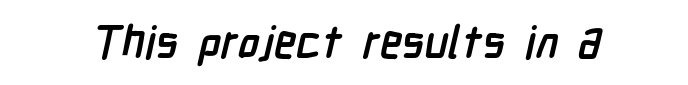
{"serif": "no", "bold": "yes", "weight": "semibold", "width": "condensed", "stroke_contrast": "low", "x_height": "medium", "monospaced": "no", "underline": "no", "letter_spacing": "normal", "letter_spacing_em": 0.0, "glyph_px": 45}
